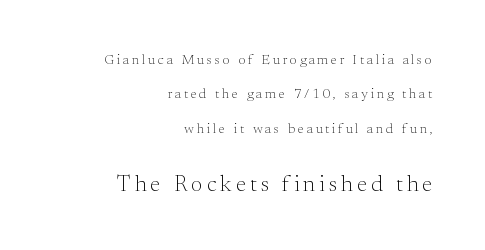
Q: Is the text bold? A: No.
Q: Is the text italic (slanted)? A: No, it is upright.
Q: Is the text underlined? A: No.
Q: How is the paragraph aligned? A: Right-aligned.
Q: Is the spacing between letters normal or unusually wide? A: Unusually wide.
Q: Is the spacing between lines tight, normal or loose? A: Loose.
Q: Which block of text is set in a larger size, the first (top) or the second (bottom)? A: The second (bottom) one.
